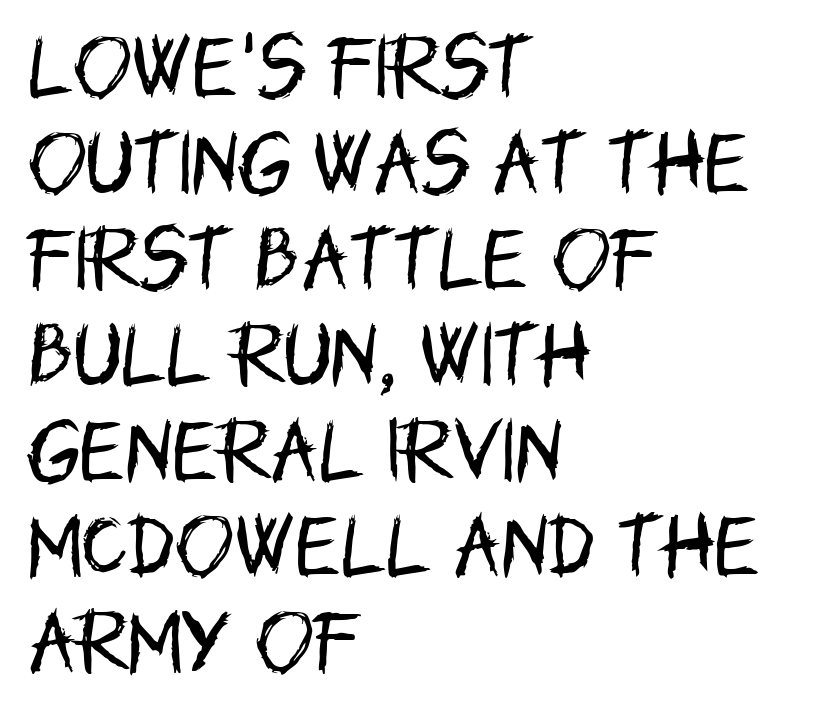
Each new line begins a customary step beneath the previous one. Honestly, there is no underline to notice here at all. The face used here is a sans, in the tradition of grotesques and geometrics. This sample uses plain, unmodified letter spacing. Character widths vary here, with narrow letters taking less room than wide ones. Stems and bowls with no extra thickness — not bold.
